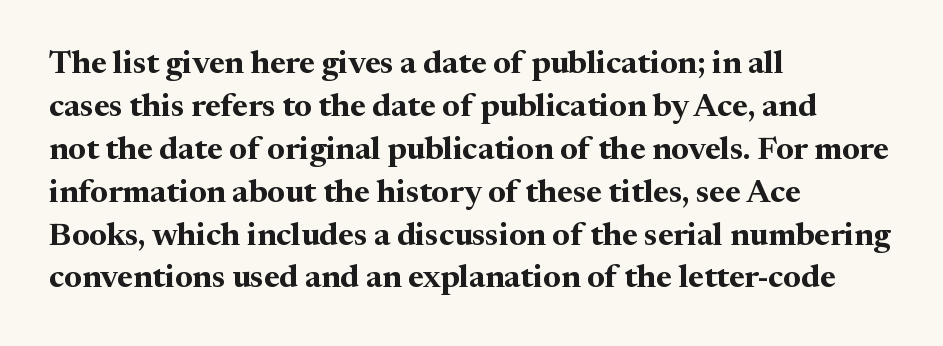
The image shows 32 px bold serif type, upright; set left-aligned, normal line spacing (1.34x), normal letter spacing, not underlined; medium stroke contrast and a medium x-height.
